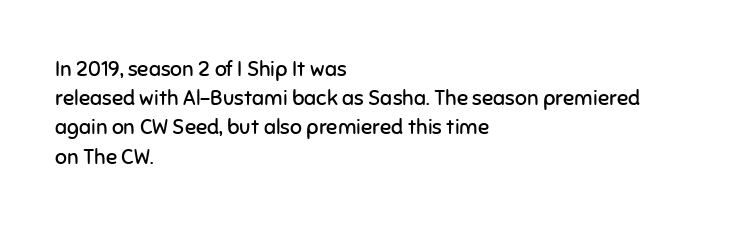
The image shows 21 px text type, upright; set left-aligned, normal line spacing (1.39x), normal letter spacing, not underlined.
